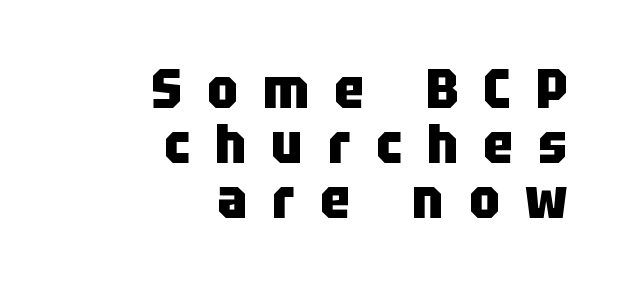
Does the leading feel generous? Not at all — it's pinched. These words are printed bold, with thick strokes throughout. Each row of text sits above clean, open space. Vertical strokes here are truly vertical.
